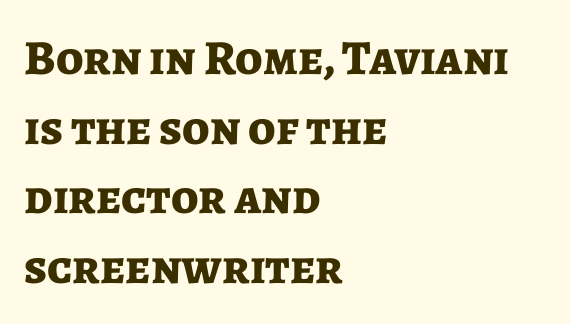
How would I describe the line gaps? Plain and ordinary. This sample uses an upright cut, with every glyph sitting square on the baseline. These lines are rendered in a variable-pitch font. One-word summary of the alignment: left.
